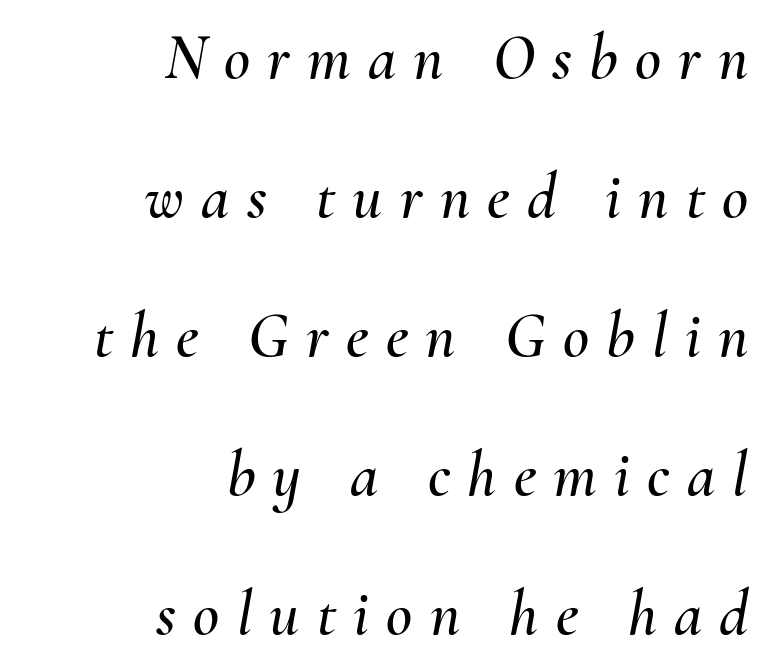
{"italic": "yes", "lean": "right", "slant_degrees": 10, "width": "normal", "stroke_contrast": "medium", "x_height": "small", "monospaced": "no", "underline": "no", "align": "right", "line_spacing": "loose", "line_spacing_ratio": 2.17, "letter_spacing": "wide", "letter_spacing_em": 0.27, "glyph_px": 64}
